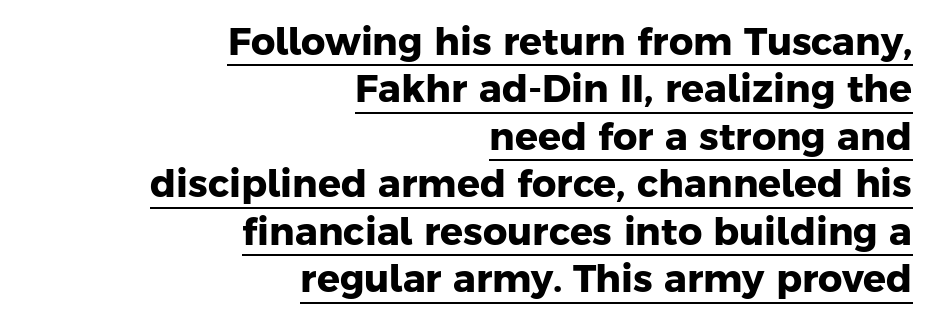
{"serif": "no", "bold": "yes", "weight": "heavy", "width": "normal", "stroke_contrast": "low", "x_height": "medium", "monospaced": "no", "underline": "yes", "align": "right", "line_spacing": "normal", "line_spacing_ratio": 1.25, "letter_spacing": "normal", "letter_spacing_em": 0.0, "glyph_px": 38}
